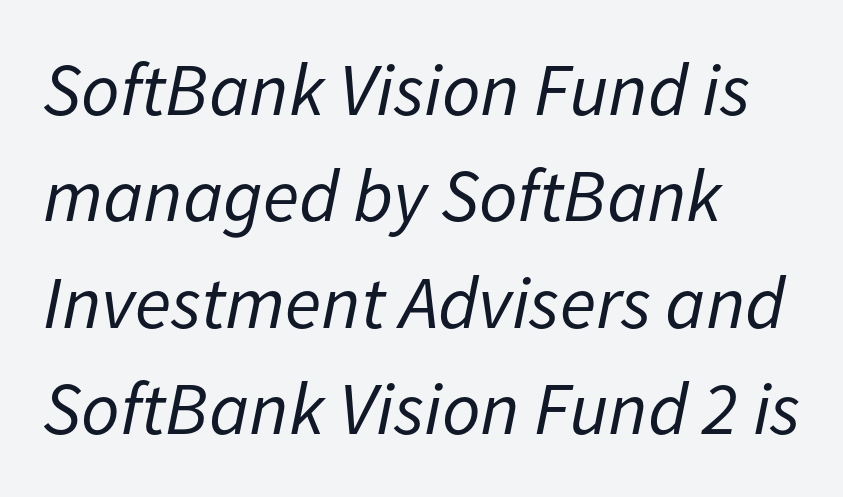
{"italic": "yes", "lean": "right", "slant_degrees": 11, "bold": "no", "weight": "regular", "width": "normal", "stroke_contrast": "low", "x_height": "medium", "monospaced": "no", "underline": "no", "align": "left", "line_spacing": "normal", "line_spacing_ratio": 1.42, "letter_spacing": "normal", "letter_spacing_em": 0.0, "glyph_px": 75}
